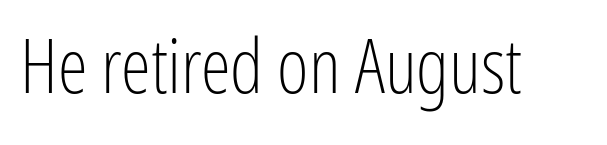
The gaps between neighbouring characters are ordinary and unremarkable. Posture: upright roman. The strokes are not fattened; the text isn't bold. Underlining? Definitely not there.
